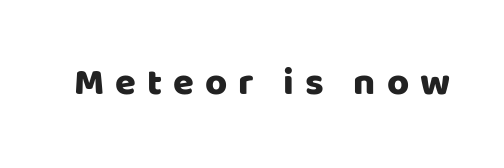
The image shows 38 px sans-serif type, upright; set unusually wide letter spacing (+0.29 em), not underlined; low stroke contrast and a large x-height.
